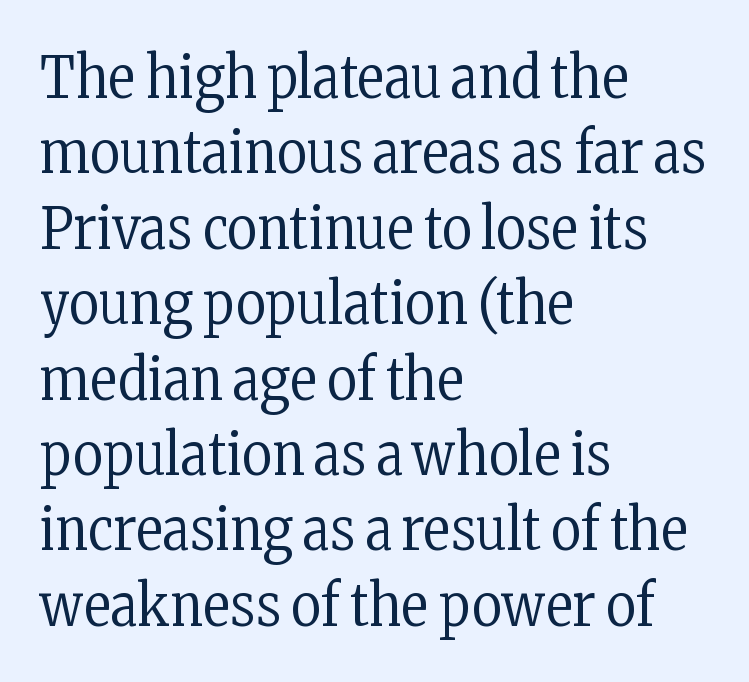
Q: Is the text bold? A: No.
Q: Is the text italic (slanted)? A: No, it is upright.
Q: Is the typeface a serif or a sans-serif typeface? A: Serif.
Q: Is the text underlined? A: No.
Q: How is the paragraph aligned? A: Left-aligned.
Q: Is the spacing between letters normal or unusually wide? A: Normal.
Q: Is the spacing between lines tight, normal or loose? A: Normal.
Q: Width (condensed, normal, or wide)? A: Condensed.
Q: Stroke contrast? A: Low.
Q: x-height? A: Medium.
Q: Monospaced? A: No.
